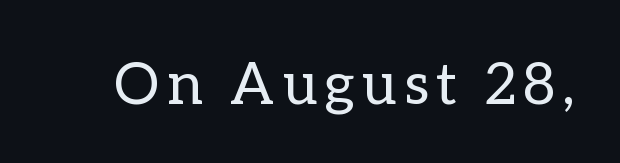
The string is rendered with underlining switched off. Weight: regular or lighter. You could not count columns in this text — the font is proportionally spaced. This is roman type, the default non-slanted kind.
